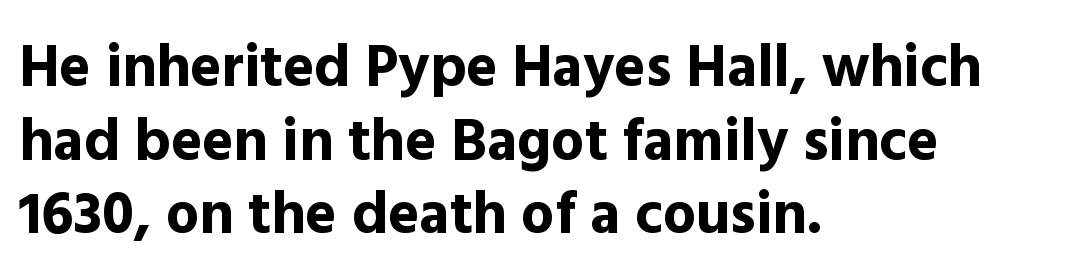
Reading down the column, the eye jumps a familiar distance to each next line. Teacher's note: observe the even left margin — that is flush-left alignment. Vertical strokes here are truly vertical. Serifs: no, the terminals of the letterforms are clean.
